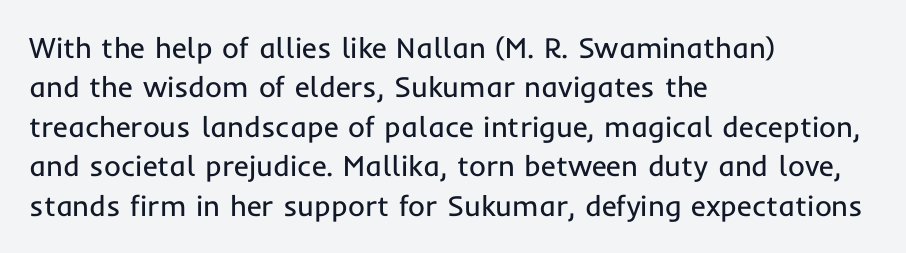
The image shows 29 px regular-weight sans-serif type, upright; set left-aligned, normal line spacing (1.36x), normal letter spacing, not underlined; low stroke contrast and a medium x-height.
